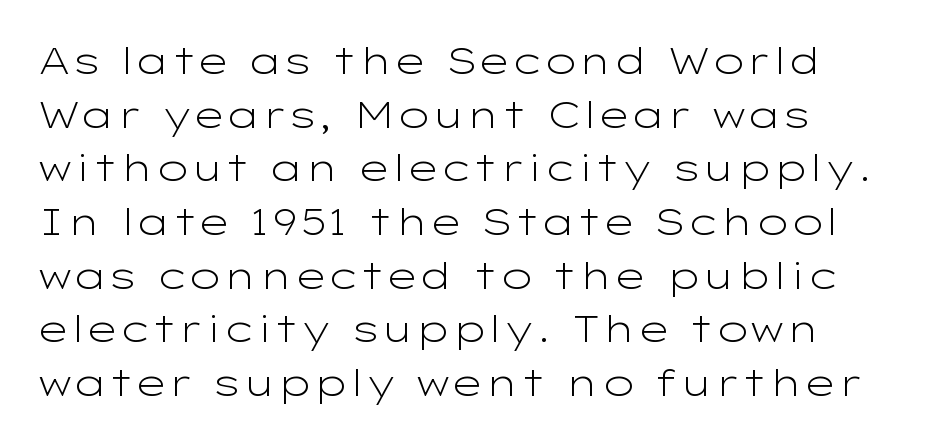
{"serif": "no", "italic": "no", "bold": "no", "weight": "light", "width": "wide", "stroke_contrast": "low", "x_height": "medium", "monospaced": "no", "underline": "no", "line_spacing": "normal", "line_spacing_ratio": 1.45, "letter_spacing": "normal", "letter_spacing_em": 0.0, "glyph_px": 37}
